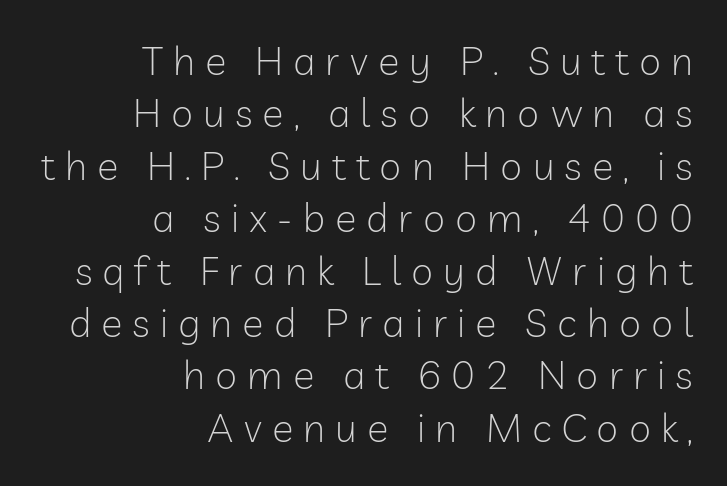
The image shows 40 px light sans-serif type, upright; set right-aligned, normal line spacing (1.31x), unusually wide letter spacing (+0.25 em), not underlined; low stroke contrast and a medium x-height.
